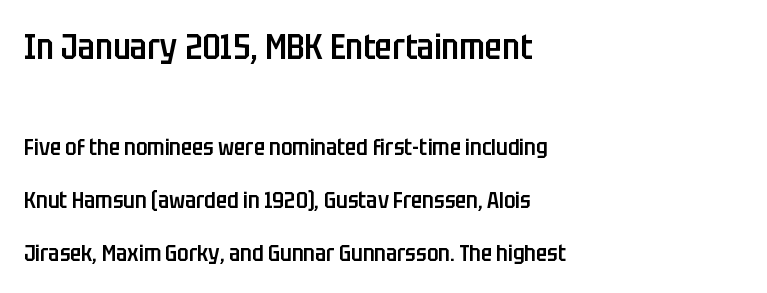
The characters display no serif detailing; their extremities are plain. A fair bit of extra ink — the face is semibold, not bold. It's the straight-up-and-down kind of type. Visually the block forms a straight wall on the left and a jagged coastline on the right.
